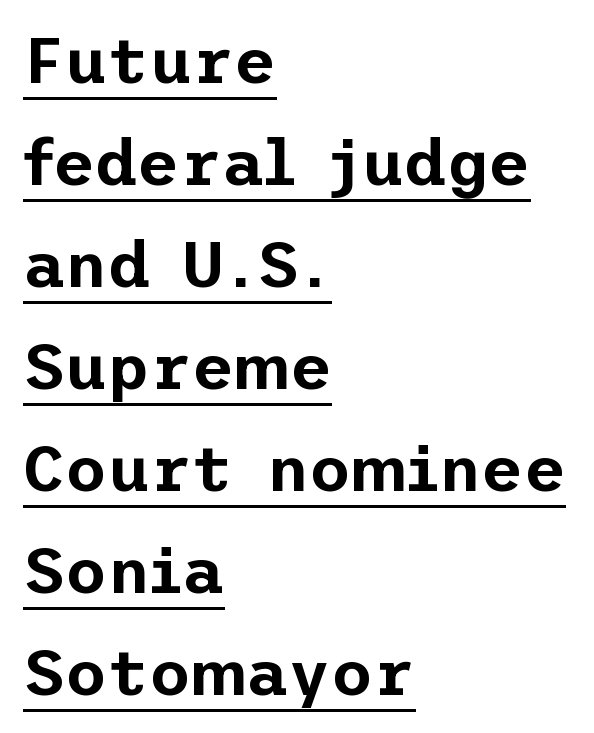
Q: Is the text italic (slanted)? A: No, it is upright.
Q: Is the typeface a serif or a sans-serif typeface? A: Sans-serif.
Q: Is the text underlined? A: Yes.
Q: How is the paragraph aligned? A: Left-aligned.
Q: Is the spacing between letters normal or unusually wide? A: Normal.
Q: Is the spacing between lines tight, normal or loose? A: Normal.
Q: Width (condensed, normal, or wide)? A: Normal.
Q: Stroke contrast? A: Low.
Q: x-height? A: Medium.
